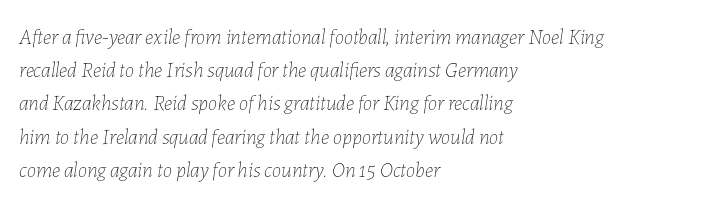
{"italic": "yes", "lean": "right", "slant_degrees": 7, "bold": "no", "underline": "no", "align": "left", "line_spacing": "normal", "line_spacing_ratio": 1.58, "letter_spacing": "normal", "letter_spacing_em": 0.0, "glyph_px": 21}
